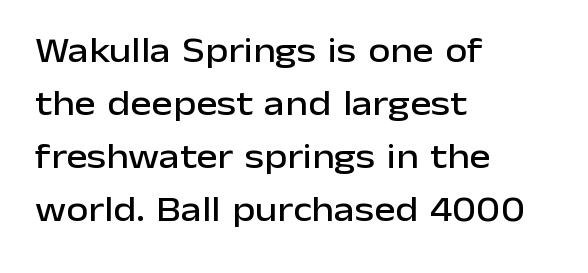
Q: Is the text italic (slanted)? A: No, it is upright.
Q: Is the typeface a serif or a sans-serif typeface? A: Sans-serif.
Q: Is the text underlined? A: No.
Q: How is the paragraph aligned? A: Left-aligned.
Q: Is the spacing between letters normal or unusually wide? A: Normal.
Q: Is the spacing between lines tight, normal or loose? A: Normal.
Q: Width (condensed, normal, or wide)? A: Normal.
Q: Stroke contrast? A: Low.
Q: x-height? A: Medium.
Q: Monospaced? A: No.
